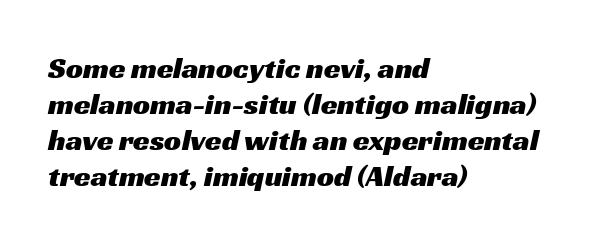
{"serif": "no", "width": "wide", "stroke_contrast": "medium", "x_height": "medium", "monospaced": "no", "underline": "no", "align": "left", "line_spacing_ratio": 1.2, "letter_spacing": "normal", "letter_spacing_em": 0.0, "glyph_px": 30}
